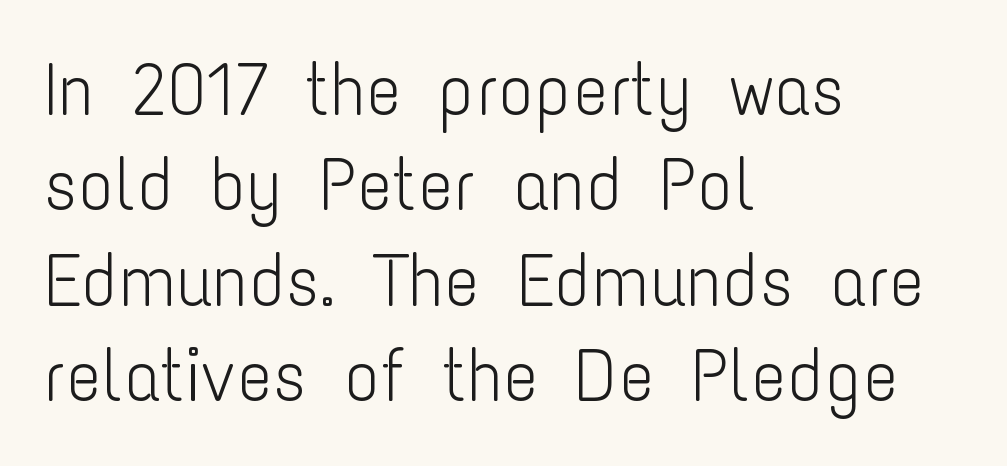
The gaps between neighbouring characters are ordinary and unremarkable. Does the leading feel generous? No, just average. Do the characters align in a grid? No, the font is proportional. The foot of each line stays bare and open.
